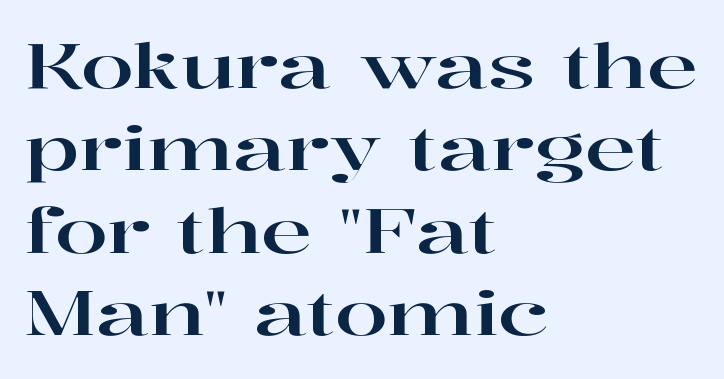
Q: Is the text italic (slanted)? A: No, it is upright.
Q: Is the typeface a serif or a sans-serif typeface? A: Serif.
Q: Is the text underlined? A: No.
Q: How is the paragraph aligned? A: Left-aligned.
Q: Is the spacing between letters normal or unusually wide? A: Normal.
Q: Is the spacing between lines tight, normal or loose? A: Normal.
Q: Width (condensed, normal, or wide)? A: Wide.
Q: Stroke contrast? A: High.
Q: x-height? A: Medium.
Q: Monospaced? A: No.
